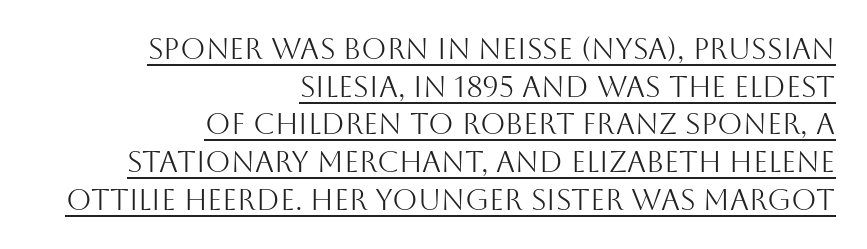
{"serif": "no", "italic": "no", "bold": "no", "weight": "light", "width": "normal", "stroke_contrast": "medium", "x_height": "large", "monospaced": "no", "underline": "yes", "align": "right", "line_spacing": "normal", "line_spacing_ratio": 1.3, "letter_spacing": "normal", "letter_spacing_em": 0.0, "glyph_px": 29}
